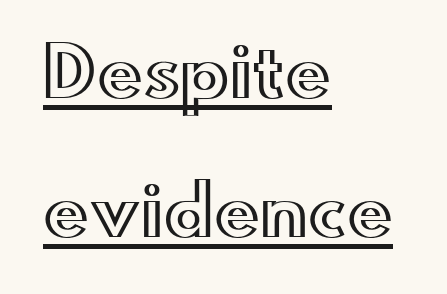
The image shows 68 px wide type, upright; set left-aligned, loose line spacing (2.04x), normal letter spacing, underlined; a small x-height.
